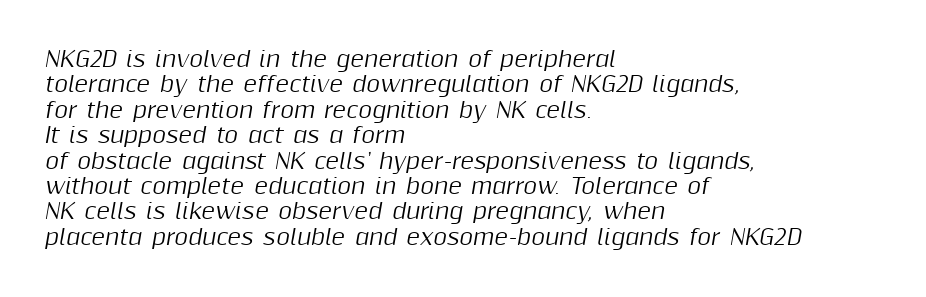
Q: Is the text italic (slanted)? A: Yes, it leans right by about 10 degrees.
Q: Is the text underlined? A: No.
Q: How is the paragraph aligned? A: Left-aligned.
Q: Is the spacing between letters normal or unusually wide? A: Normal.
